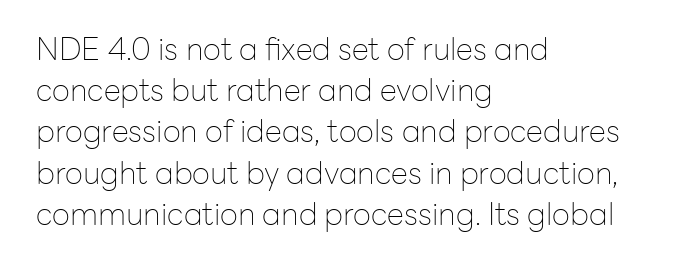
Q: Is the text bold? A: No.
Q: Is the text italic (slanted)? A: No, it is upright.
Q: Is the typeface a serif or a sans-serif typeface? A: Sans-serif.
Q: Is the text underlined? A: No.
Q: How is the paragraph aligned? A: Left-aligned.
Q: Is the spacing between letters normal or unusually wide? A: Normal.
Q: Is the spacing between lines tight, normal or loose? A: Normal.
Q: Width (condensed, normal, or wide)? A: Normal.
Q: Stroke contrast? A: Low.
Q: x-height? A: Medium.
Q: Monospaced? A: No.
